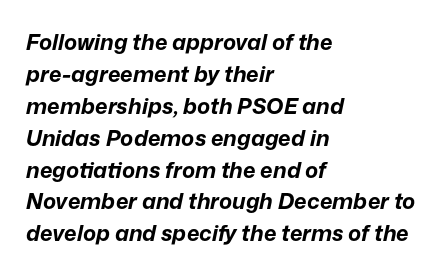
The image shows 22 px bold type, italic (leaning right); set left-aligned, normal line spacing (1.45x), normal letter spacing, not underlined.
